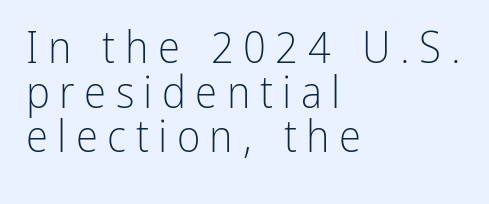
Reading down the block, your eye returns to a fixed left position each line. Quick note: interline space is minimal. Just letters on the line, the space beneath them empty. Substantial extra tracking has been applied to these lines.
